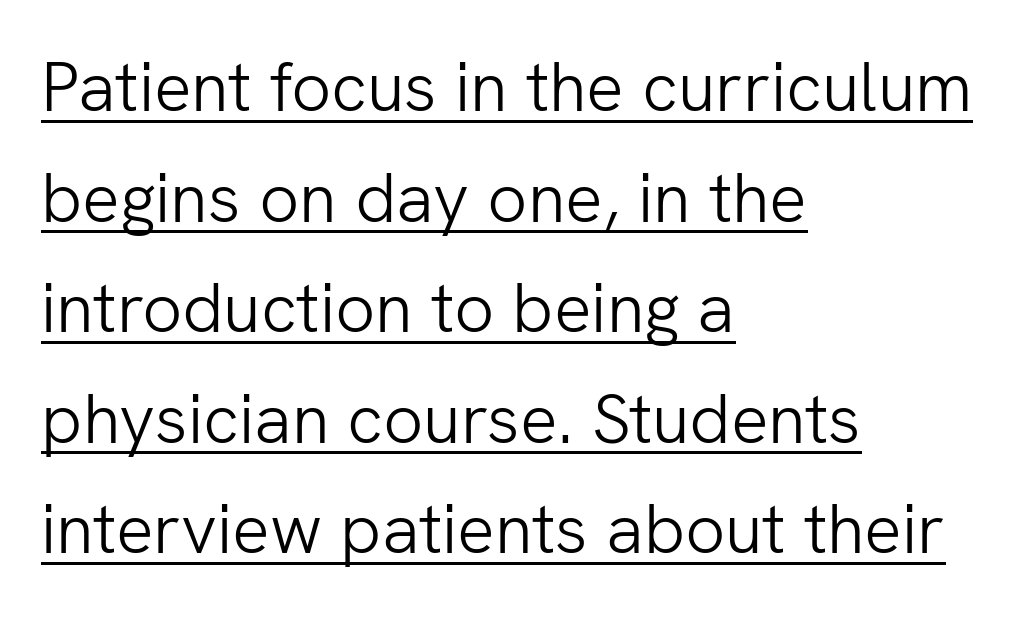
There is no visible air inserted between adjacent glyphs. The rendering uses a moderate line-height, typical for paragraphs. Serifs: no, the terminals of the letterforms are clean. Somebody hit Ctrl+U on this one — the words are underlined. Posture: upright roman. Proportional: the letters do not fall into vertical columns.
